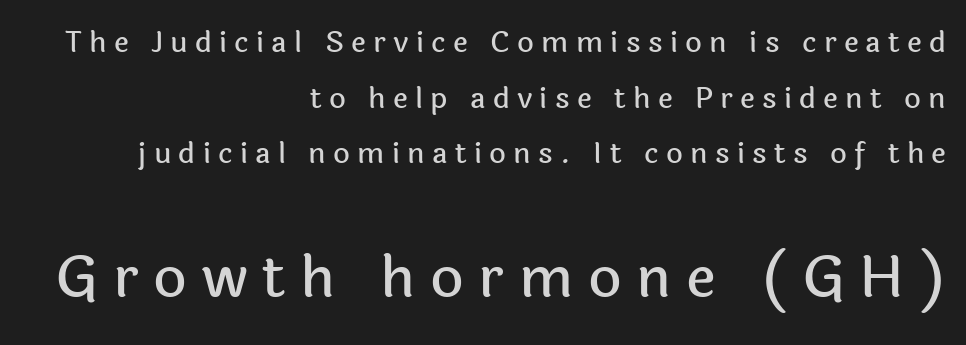
Q: Is the text italic (slanted)? A: No, it is upright.
Q: Is the typeface a serif or a sans-serif typeface? A: Sans-serif.
Q: Is the text underlined? A: No.
Q: How is the paragraph aligned? A: Right-aligned.
Q: Is the spacing between letters normal or unusually wide? A: Unusually wide.
Q: Is the spacing between lines tight, normal or loose? A: Loose.
Q: Which block of text is set in a larger size, the first (top) or the second (bottom)? A: The second (bottom) one.
Q: Width (condensed, normal, or wide)? A: Normal.
Q: x-height? A: Medium.
Q: Monospaced? A: No.
